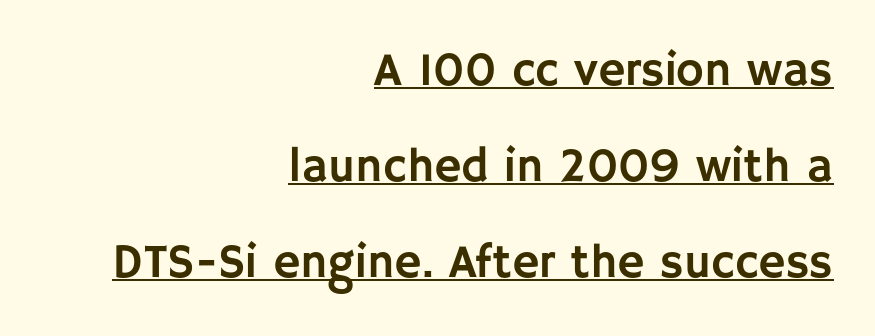
Q: Is the text italic (slanted)? A: No, it is upright.
Q: Is the typeface a serif or a sans-serif typeface? A: Sans-serif.
Q: Is the text underlined? A: Yes.
Q: How is the paragraph aligned? A: Right-aligned.
Q: Is the spacing between letters normal or unusually wide? A: Normal.
Q: Is the spacing between lines tight, normal or loose? A: Loose.
Q: Width (condensed, normal, or wide)? A: Normal.
Q: Stroke contrast? A: Low.
Q: x-height? A: Large.
Q: Monospaced? A: No.
